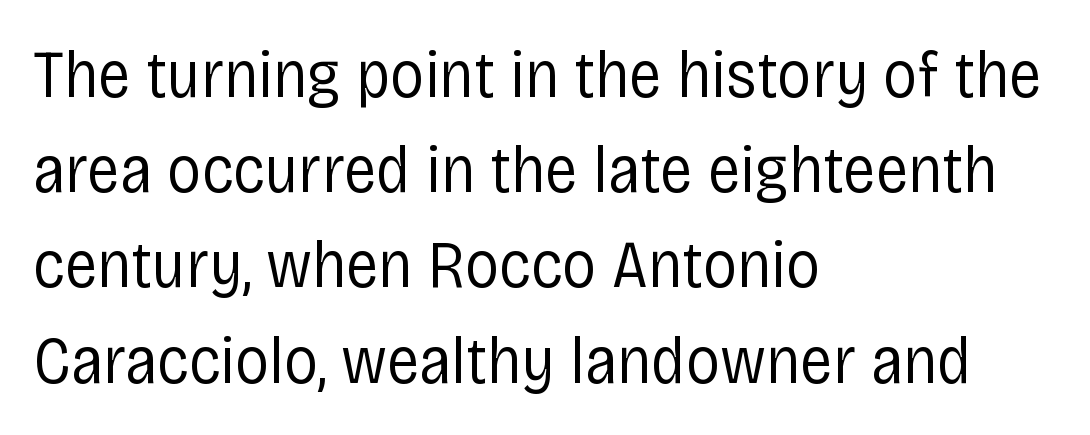
The image shows 68 px regular-weight, condensed sans-serif type, upright; set left-aligned, normal line spacing (1.4x), normal letter spacing, not underlined; low stroke contrast and a large x-height.
